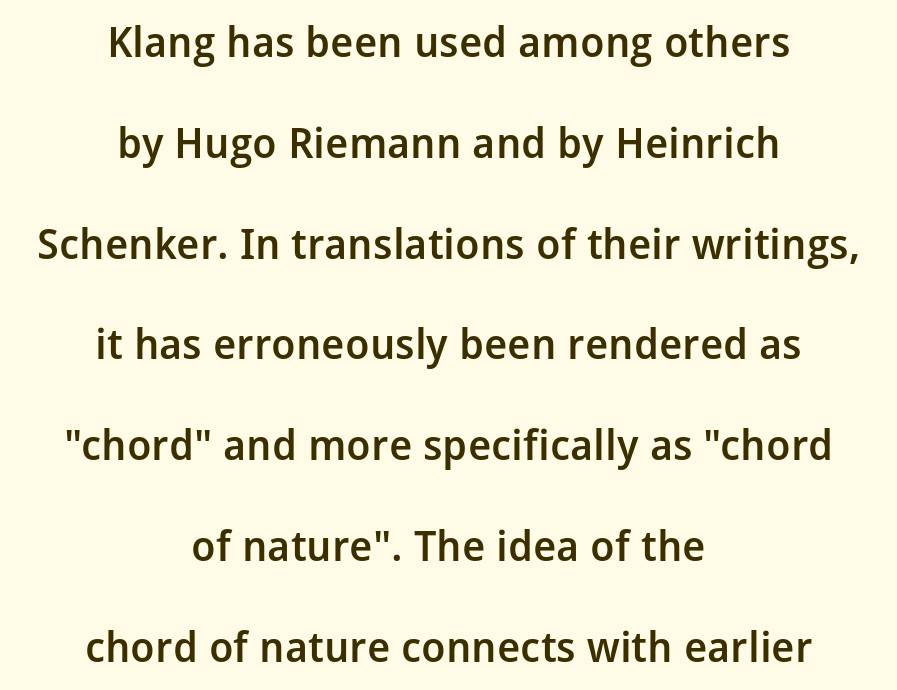
Q: Is the text bold? A: Semi-bold.
Q: Is the text italic (slanted)? A: No, it is upright.
Q: Is the typeface a serif or a sans-serif typeface? A: Sans-serif.
Q: Is the text underlined? A: No.
Q: How is the paragraph aligned? A: Centered.
Q: Is the spacing between letters normal or unusually wide? A: Normal.
Q: Is the spacing between lines tight, normal or loose? A: Loose.
Q: Width (condensed, normal, or wide)? A: Normal.
Q: Stroke contrast? A: Low.
Q: x-height? A: Medium.
Q: Monospaced? A: No.
